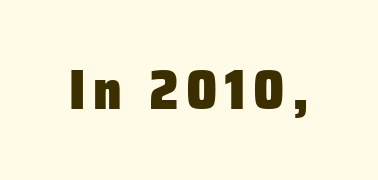
{"serif": "no", "italic": "no", "bold": "yes", "weight": "heavy", "width": "normal", "stroke_contrast": "low", "x_height": "medium", "monospaced": "no", "underline": "no", "glyph_px": 55}
